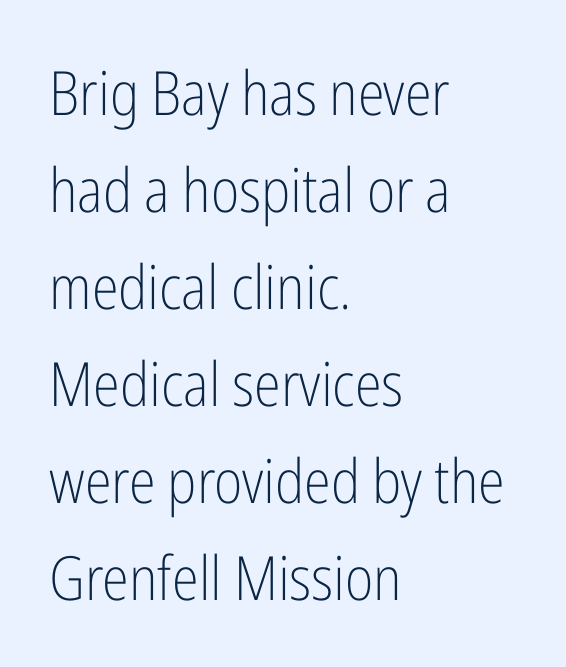
The passage shown is not underscored anywhere. The rendering anchors every line to the left-hand side. Does the lettering tilt? It doesn't — this is upright. Here the glyphs are tracked normally, forming tight word shapes. Grotesque or geometric, the face here clearly has no serifs. The line-height multiplier appears to be the usual default.
